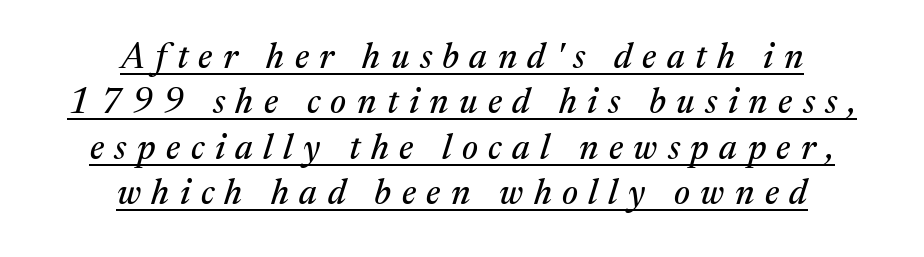
You could only call the tracking loose — the letters float apart. The typography opts for an oblique posture over an upright one. Where is the straight margin? There isn't one; the lines are centered. Emphasis is given by a line drawn under the lettering. In terms of leading, this rendering sits right in the middle. The face used here is proportionally spaced, like ordinary book or web type.
